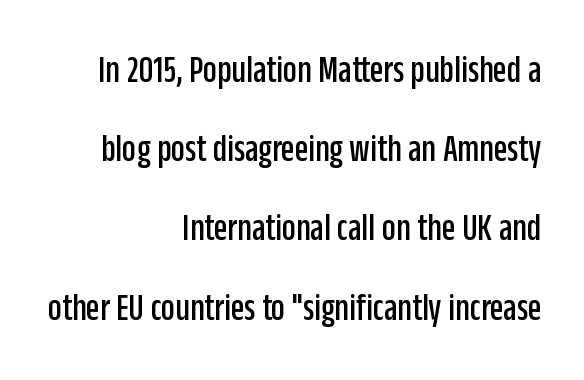
{"serif": "no", "italic": "no", "width": "condensed", "stroke_contrast": "low", "x_height": "large", "monospaced": "no", "underline": "no", "align": "right", "line_spacing": "loose", "line_spacing_ratio": 2.03, "letter_spacing": "normal", "letter_spacing_em": 0.0, "glyph_px": 39}
